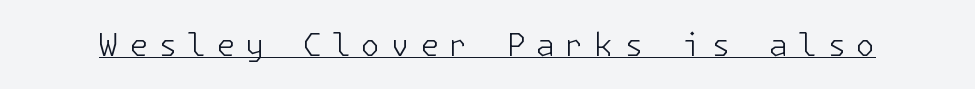
{"serif": "no", "italic": "no", "bold": "no", "weight": "light", "width": "normal", "stroke_contrast": "low", "x_height": "medium", "underline": "yes", "letter_spacing": "wide", "letter_spacing_em": 0.32, "glyph_px": 31}
